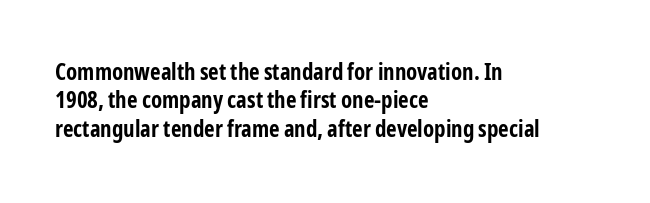
Plain, unruled lines of type. Heft: maximum for text — a bold. The tracking reads as untouched default to a designer's eye. Nope, not italic — everything's standing straight.
